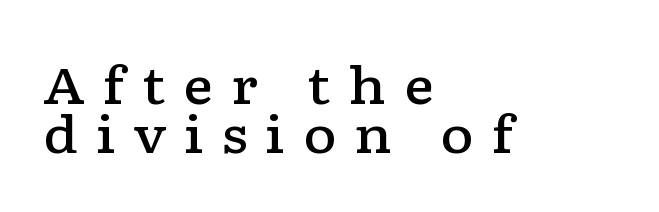
The image shows 51 px semibold, wide serif type, upright; set left-aligned, tight line spacing (0.96x), unusually wide letter spacing (+0.35 em), not underlined; low stroke contrast and a medium x-height.
